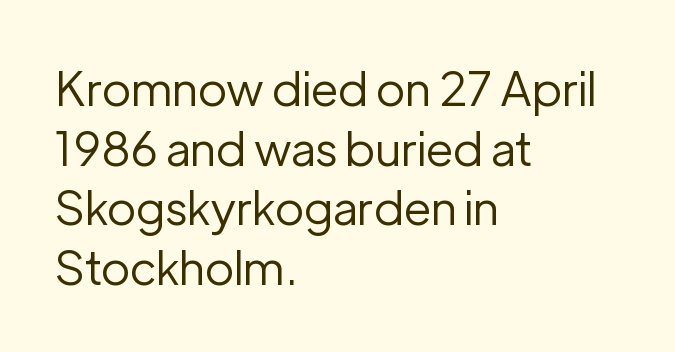
Horizontally, the lines are justified to the leading edge only. Looks like regular typesetting: each glyph gets only the width it needs. The font sits on the lighter half of the weight spectrum, regular included. If you drew a line through each stem, it would be perfectly vertical.
